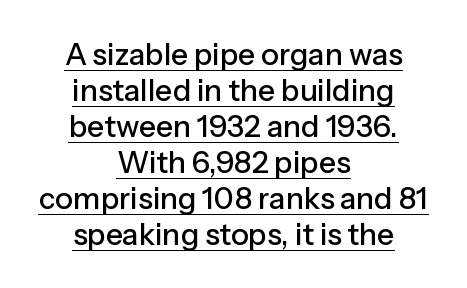
Character widths vary here, with narrow letters taking less room than wide ones. You can tell from the bare stems that sans-serif type was used. The words here are underlined. The horizontal fit of the characters is conventional and even.
